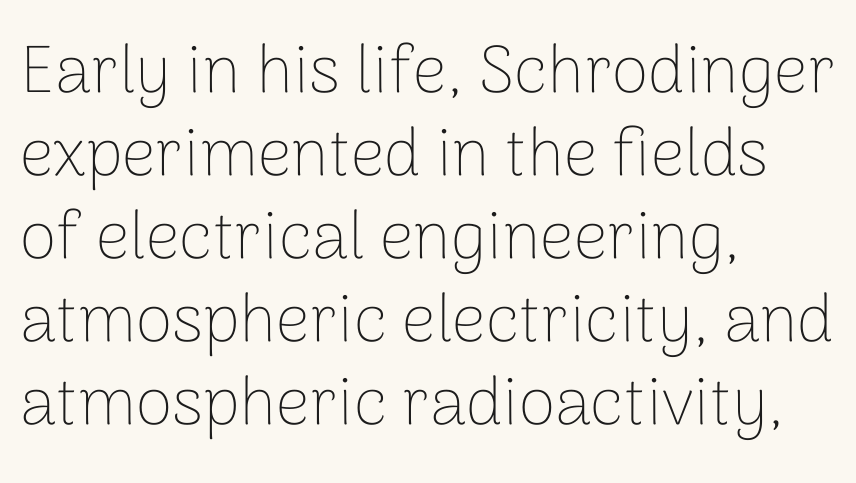
The image shows 67 px thin sans-serif type, upright; set left-aligned, line spacing 1.24x, normal letter spacing, not underlined; low stroke contrast and a medium x-height.
